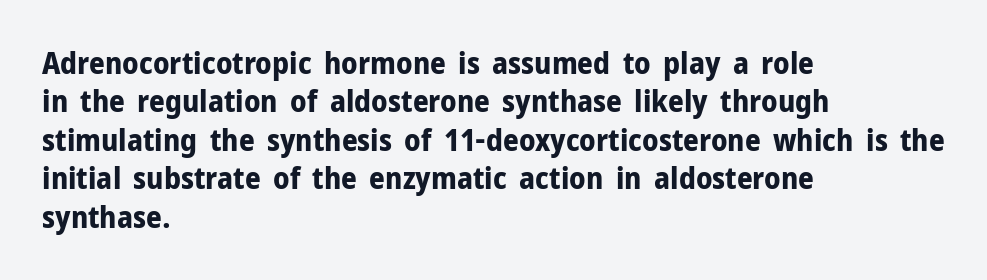
{"serif": "no", "italic": "no", "bold": "yes", "weight": "bold", "width": "normal", "stroke_contrast": "low", "x_height": "medium", "monospaced": "no", "underline": "no", "align": "left", "line_spacing_ratio": 1.24, "letter_spacing": "normal", "letter_spacing_em": 0.0, "glyph_px": 31}
